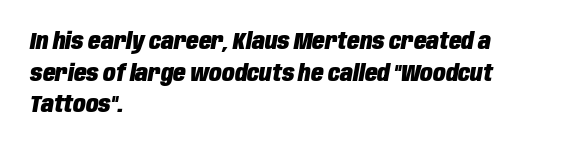
The image shows 23 px bold type, italic (leaning right); set left-aligned, normal line spacing (1.37x), normal letter spacing, not underlined.
